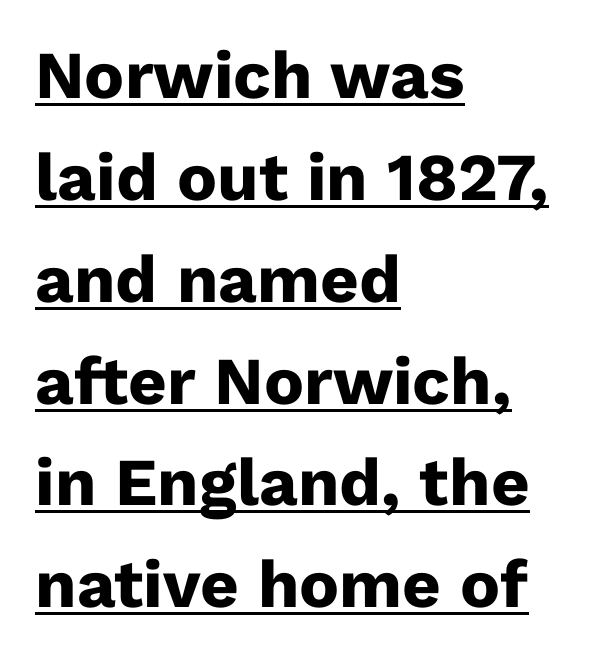
The image shows 67 px heavy sans-serif type, upright; set left-aligned, normal line spacing (1.52x), normal letter spacing, underlined; low stroke contrast and a medium x-height.
